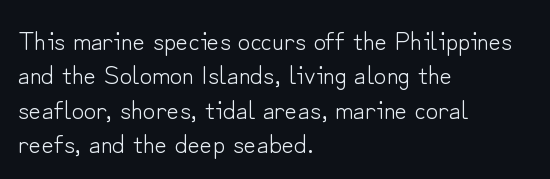
Q: Is the text bold? A: No.
Q: Is the text italic (slanted)? A: No, it is upright.
Q: Is the text underlined? A: No.
Q: How is the paragraph aligned? A: Left-aligned.
Q: Is the spacing between letters normal or unusually wide? A: Normal.
Q: Is the spacing between lines tight, normal or loose? A: Normal.
